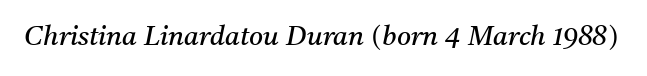
Bare-footed words on every line. Compared with a typical body face, this is equally light or lighter still. Spacing between characters is what you'd get straight out of the box. These lines were composed using italics.
